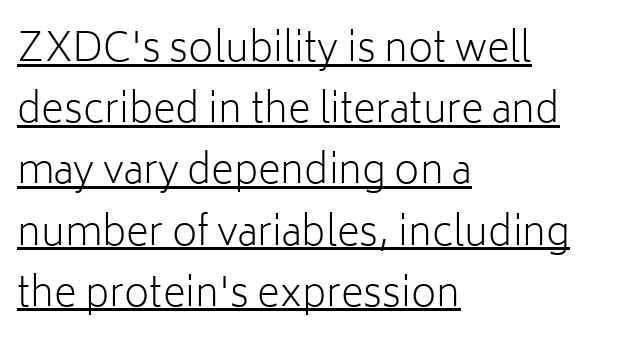
Q: Is the text bold? A: No.
Q: Is the text italic (slanted)? A: No, it is upright.
Q: Is the typeface a serif or a sans-serif typeface? A: Sans-serif.
Q: Is the text underlined? A: Yes.
Q: How is the paragraph aligned? A: Left-aligned.
Q: Is the spacing between letters normal or unusually wide? A: Normal.
Q: Is the spacing between lines tight, normal or loose? A: Normal.
Q: Width (condensed, normal, or wide)? A: Normal.
Q: Stroke contrast? A: Low.
Q: x-height? A: Medium.
Q: Monospaced? A: No.
